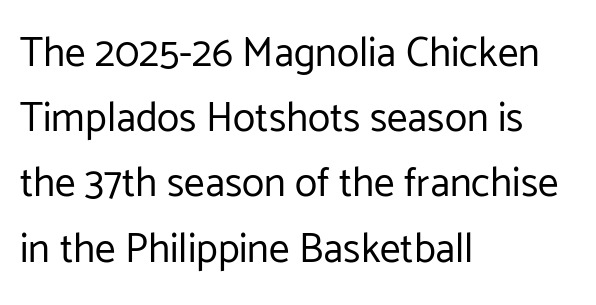
{"serif": "no", "italic": "no", "bold": "no", "weight": "regular", "width": "normal", "stroke_contrast": "low", "x_height": "medium", "monospaced": "no", "underline": "no", "align": "left", "line_spacing": "normal", "line_spacing_ratio": 1.59, "letter_spacing": "normal", "letter_spacing_em": 0.0, "glyph_px": 41}
